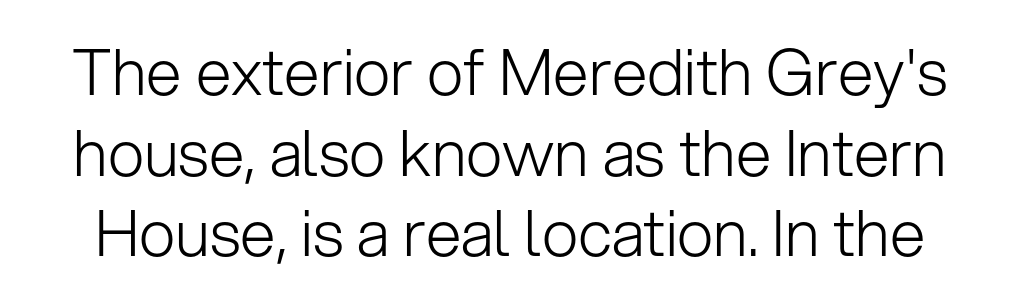
The image shows 64 px light sans-serif type, upright; set normal line spacing (1.26x), normal letter spacing, not underlined; low stroke contrast and a medium x-height.
